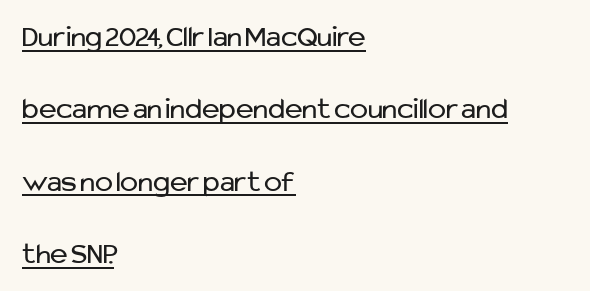
The image shows 30 px regular-weight sans-serif type, upright; set left-aligned, loose line spacing (2.41x), normal letter spacing, underlined; low stroke contrast and a medium x-height.
